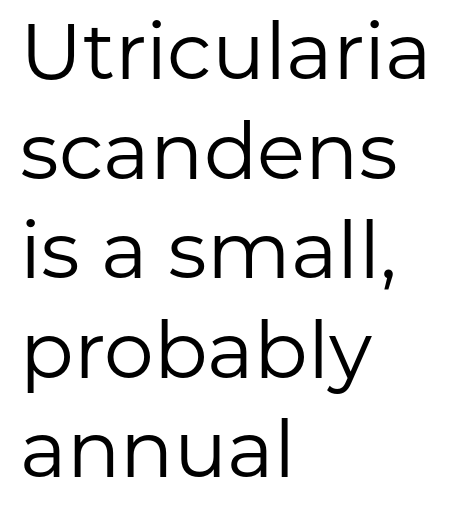
The image shows 79 px regular-weight sans-serif type, upright; set left-aligned, normal line spacing (1.26x), normal letter spacing, not underlined; low stroke contrast and a medium x-height.
